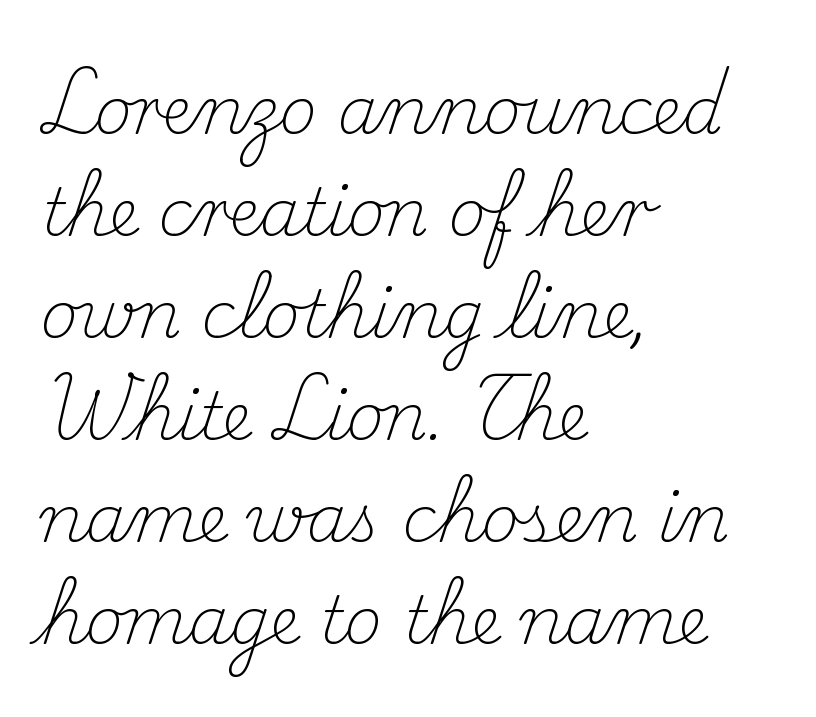
{"serif": "yes", "bold": "no", "weight": "light", "width": "normal", "stroke_contrast": "medium", "x_height": "small", "monospaced": "no", "underline": "no", "align": "left", "line_spacing": "normal", "line_spacing_ratio": 1.57, "letter_spacing": "normal", "letter_spacing_em": 0.0, "glyph_px": 65}
